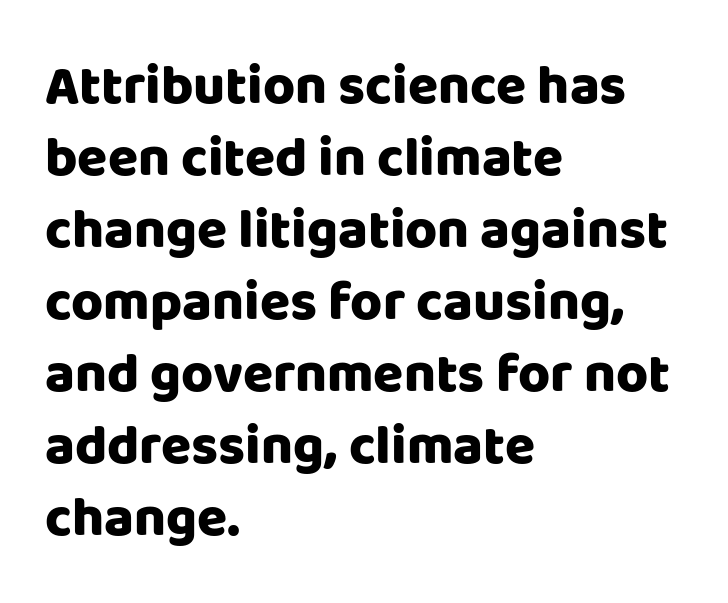
Stroke thickness is high; the sample reads as a true bold. These lines are set flush left with a ragged right edge. In terms of leading, this rendering sits right in the middle. If you drew a line through each stem, it would be perfectly vertical. You could not count columns in this text — the font is proportionally spaced. The space directly below the letters is spotless.
